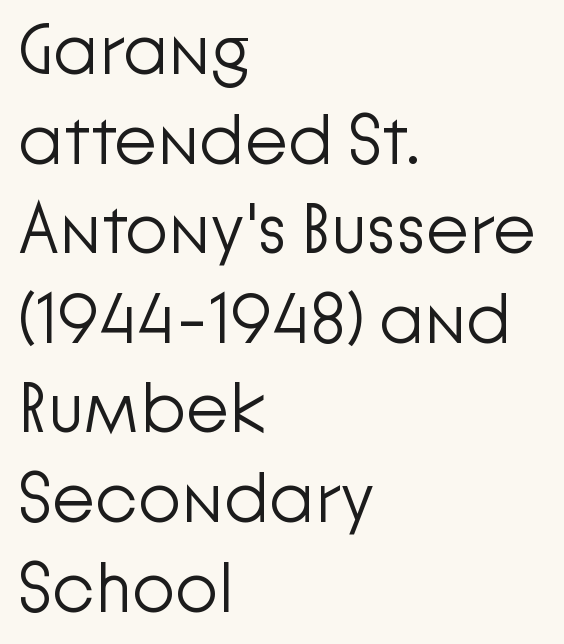
Q: Is the text bold? A: No.
Q: Is the text italic (slanted)? A: No, it is upright.
Q: Is the typeface a serif or a sans-serif typeface? A: Sans-serif.
Q: Is the text underlined? A: No.
Q: How is the paragraph aligned? A: Left-aligned.
Q: Is the spacing between letters normal or unusually wide? A: Normal.
Q: Is the spacing between lines tight, normal or loose? A: Normal.
Q: Width (condensed, normal, or wide)? A: Normal.
Q: Stroke contrast? A: Low.
Q: x-height? A: Medium.
Q: Monospaced? A: No.
